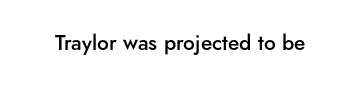
The image shows 21 px text type, upright; set normal letter spacing, not underlined.
